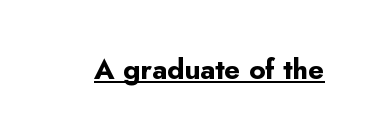
Q: Is the text bold? A: Yes.
Q: Is the text italic (slanted)? A: No, it is upright.
Q: Is the typeface a serif or a sans-serif typeface? A: Sans-serif.
Q: Is the text underlined? A: Yes.
Q: Is the spacing between letters normal or unusually wide? A: Normal.
Q: Width (condensed, normal, or wide)? A: Normal.
Q: Stroke contrast? A: Low.
Q: x-height? A: Small.
Q: Monospaced? A: No.
